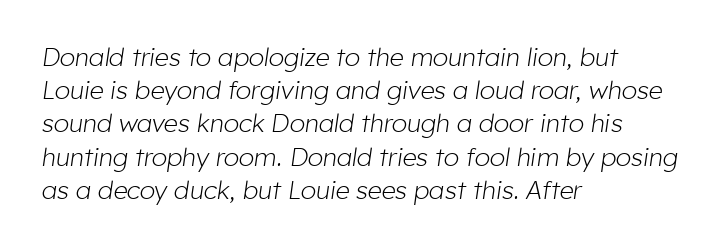
Q: Is the text bold? A: No.
Q: Is the text italic (slanted)? A: Yes, it leans right by about 8 degrees.
Q: Is the text underlined? A: No.
Q: How is the paragraph aligned? A: Left-aligned.
Q: Is the spacing between letters normal or unusually wide? A: Normal.
Q: Is the spacing between lines tight, normal or loose? A: Normal.
